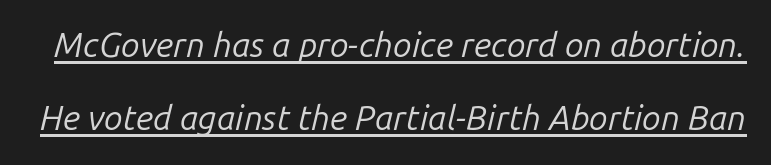
The image shows 34 px regular-weight type, italic (leaning right); set loose line spacing (2.15x), normal letter spacing, underlined; low stroke contrast and a medium x-height.
